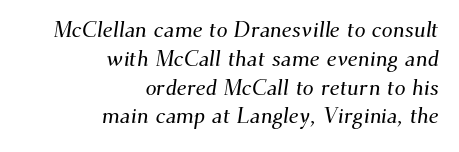
This sample uses plain, unmodified letter spacing. Line spacing here is normal. Descenders hang freely into open space. A student would call this right alignment; a typographer would say flush right, rag left.
